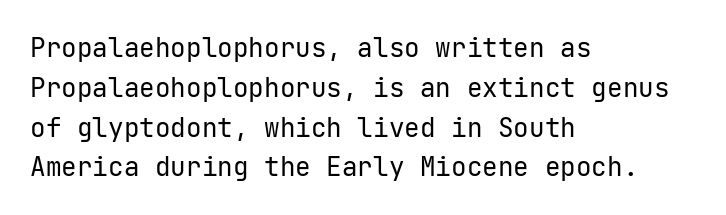
The image shows 26 px text type, upright; set left-aligned, normal line spacing (1.53x), normal letter spacing, not underlined.
